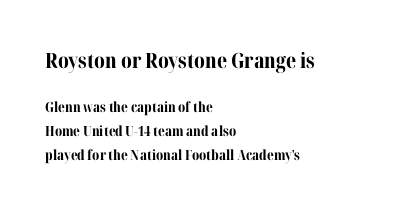
The image shows 21 px bold type, upright; set left-aligned, normal line spacing (1.7x), normal letter spacing, not underlined; the first (top) block is 1.5x larger.
